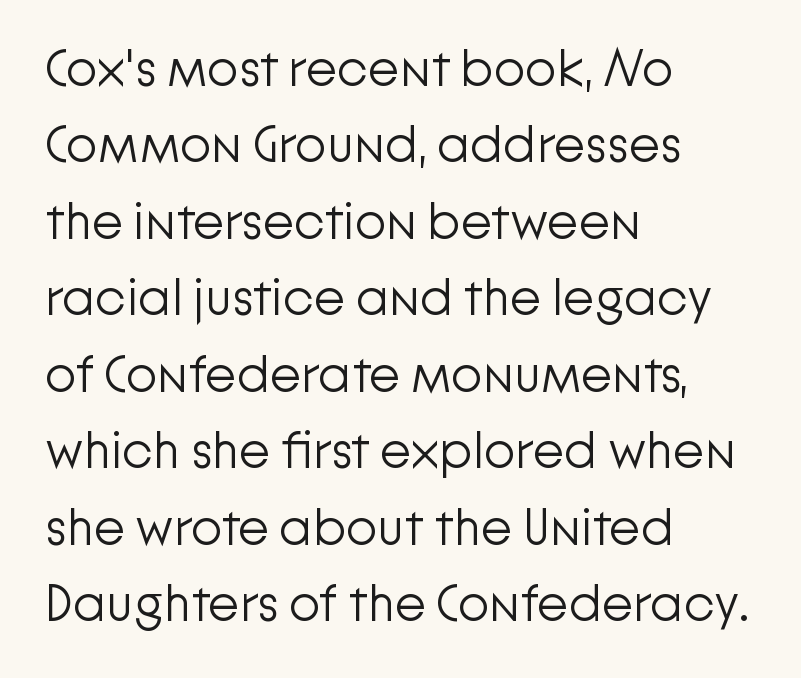
Q: Is the text bold? A: No.
Q: Is the text italic (slanted)? A: No, it is upright.
Q: Is the typeface a serif or a sans-serif typeface? A: Sans-serif.
Q: Is the text underlined? A: No.
Q: How is the paragraph aligned? A: Left-aligned.
Q: Is the spacing between letters normal or unusually wide? A: Normal.
Q: Is the spacing between lines tight, normal or loose? A: Normal.
Q: Width (condensed, normal, or wide)? A: Normal.
Q: Stroke contrast? A: Low.
Q: x-height? A: Medium.
Q: Monospaced? A: No.
